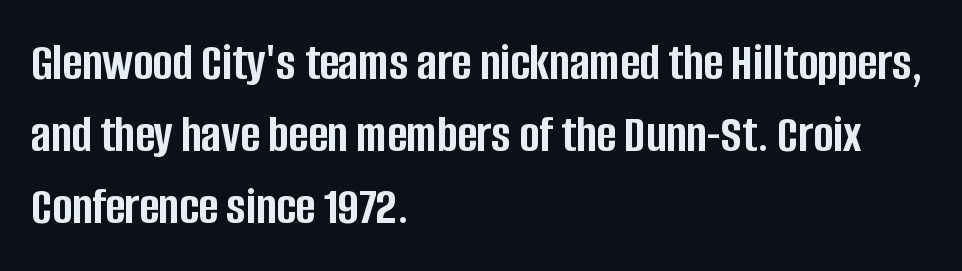
The image shows 53 px semibold, condensed sans-serif type, upright; set left-aligned, normal line spacing (1.36x), normal letter spacing, not underlined; low stroke contrast and a large x-height.
